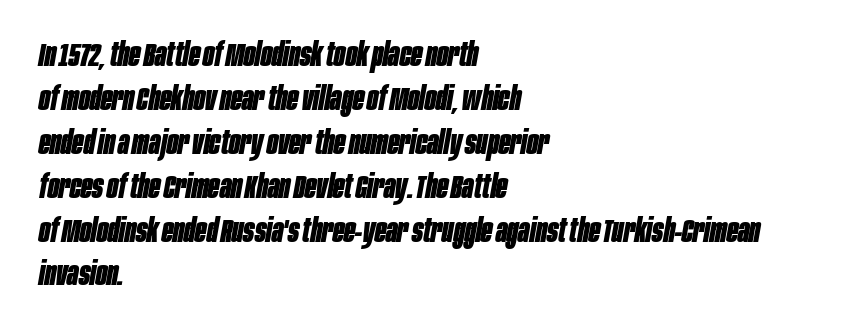
Q: Is the text bold? A: Yes.
Q: Is the text italic (slanted)? A: Yes, it leans right by about 10 degrees.
Q: Is the text underlined? A: No.
Q: How is the paragraph aligned? A: Left-aligned.
Q: Is the spacing between letters normal or unusually wide? A: Normal.
Q: Is the spacing between lines tight, normal or loose? A: Normal.
Q: Width (condensed, normal, or wide)? A: Condensed.
Q: Stroke contrast? A: Low.
Q: x-height? A: Large.
Q: Monospaced? A: No.
